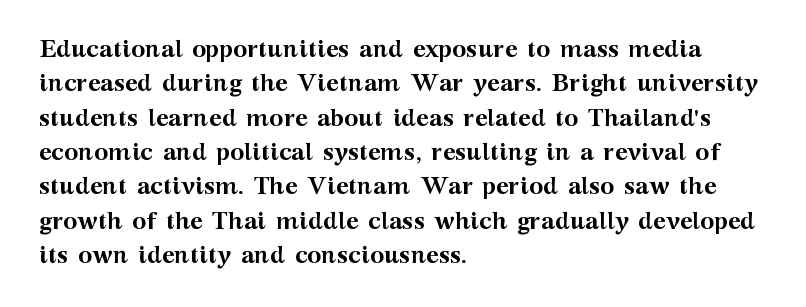
The image shows 24 px bold type, upright; set left-aligned, normal line spacing (1.43x), normal letter spacing, not underlined.
